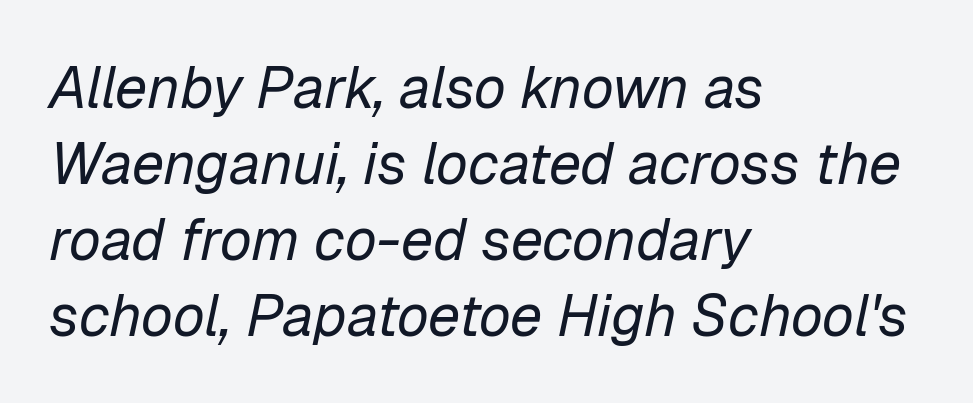
Tracking value appears to be zero — textbook default spacing. Bare-footed words on every line. One glance says typical: line gaps are just what's usual. Where is the straight margin? On the left. Slanted lettering throughout.
